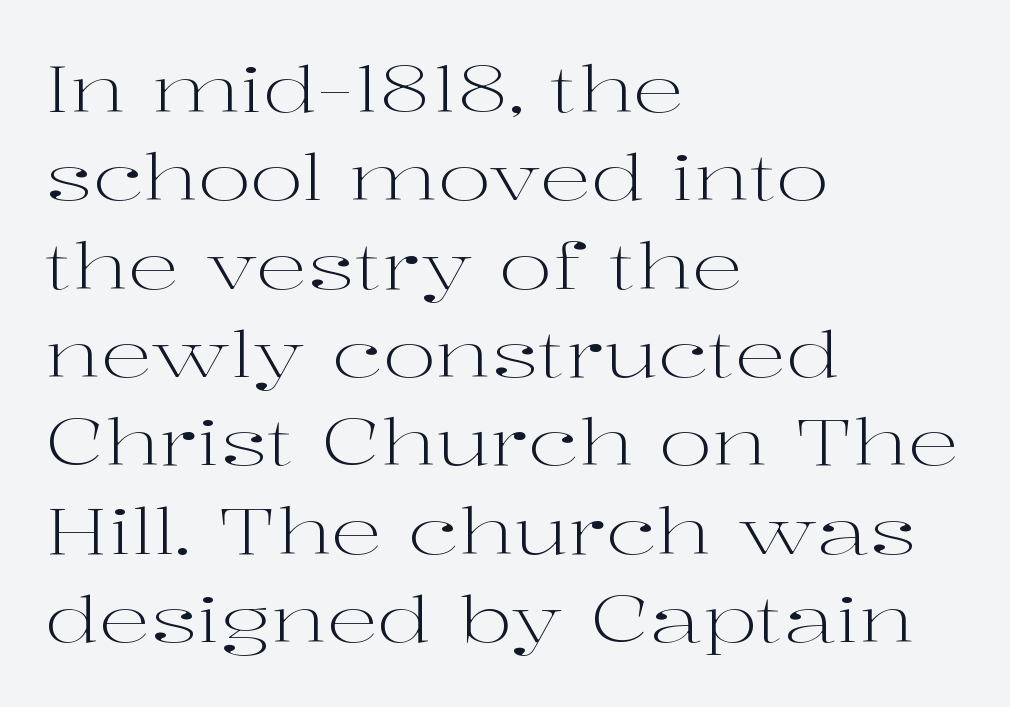
{"serif": "yes", "italic": "no", "bold": "no", "weight": "light", "width": "wide", "stroke_contrast": "high", "x_height": "medium", "monospaced": "no", "underline": "no", "align": "left", "line_spacing": "normal", "line_spacing_ratio": 1.38, "letter_spacing": "normal", "letter_spacing_em": 0.0, "glyph_px": 64}
